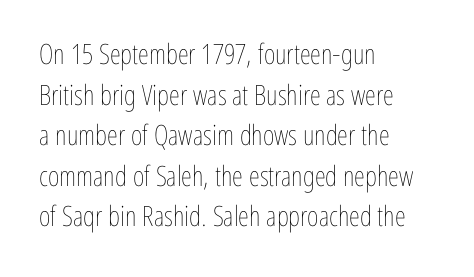
Q: Is the text bold? A: No.
Q: Is the text italic (slanted)? A: No, it is upright.
Q: Is the text underlined? A: No.
Q: How is the paragraph aligned? A: Left-aligned.
Q: Is the spacing between letters normal or unusually wide? A: Normal.
Q: Is the spacing between lines tight, normal or loose? A: Normal.
Q: Width (condensed, normal, or wide)? A: Condensed.
Q: Stroke contrast? A: Low.
Q: x-height? A: Medium.
Q: Monospaced? A: No.
